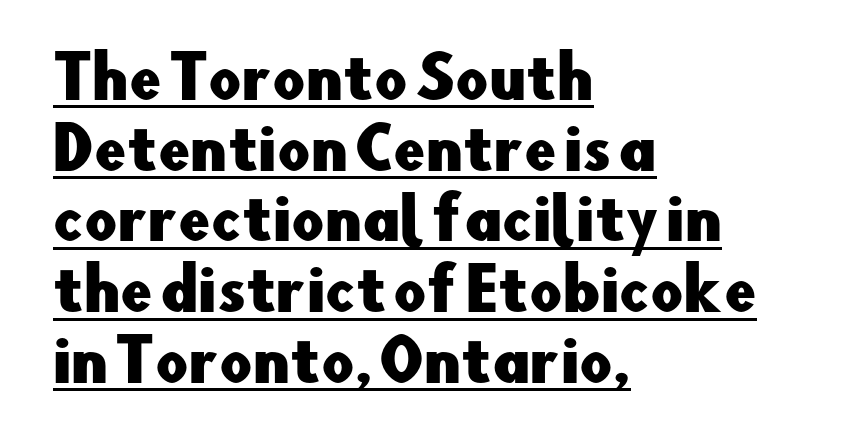
Character widths vary here, with narrow letters taking less room than wide ones. This is sans-serif lettering, the kind often seen on screens and signage. In CSS terms this would be text-align: left. Notice how the stems are strictly vertical — no italics here.
